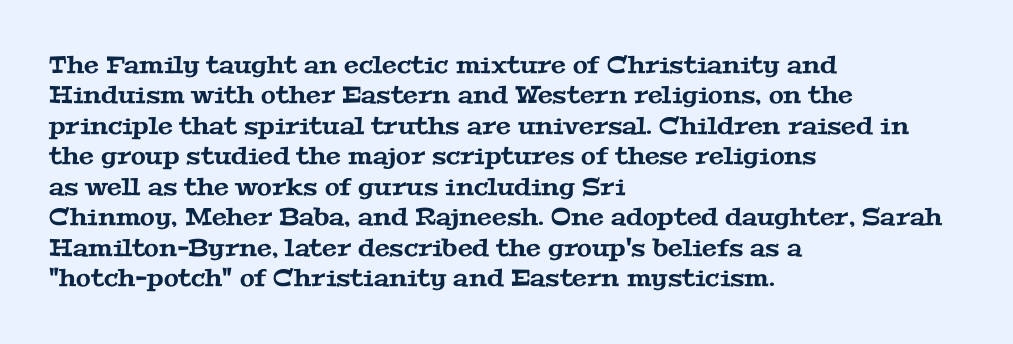
The image shows 24 px text type; set left-aligned, normal line spacing (1.27x), normal letter spacing, not underlined.
